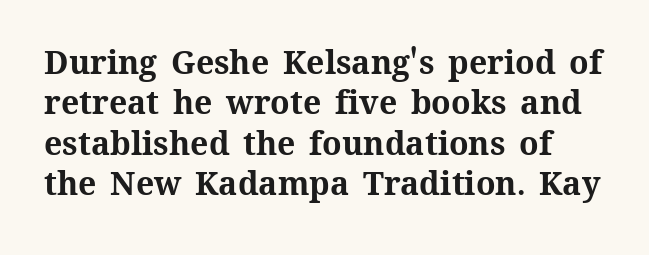
Honestly, the letter spacing is just normal — you wouldn't notice it. The specimen reads as upright at a glance. The strip under each line holds only bare page. Does the leading feel generous? No, just average.
